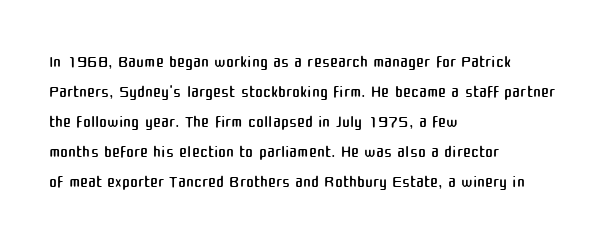
Honestly, there is no underline to notice here at all. The font's upright variant was chosen for this text. Horizontally, the lines are justified to the leading edge only. Bold? No — there's no thickening of the strokes.
